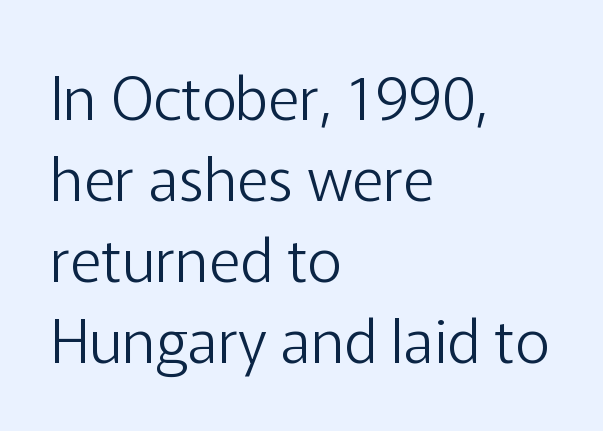
{"serif": "no", "italic": "no", "bold": "no", "weight": "light", "width": "normal", "stroke_contrast": "low", "x_height": "medium", "monospaced": "no", "underline": "no", "align": "left", "line_spacing": "normal", "line_spacing_ratio": 1.35, "letter_spacing": "normal", "letter_spacing_em": 0.0, "glyph_px": 60}
